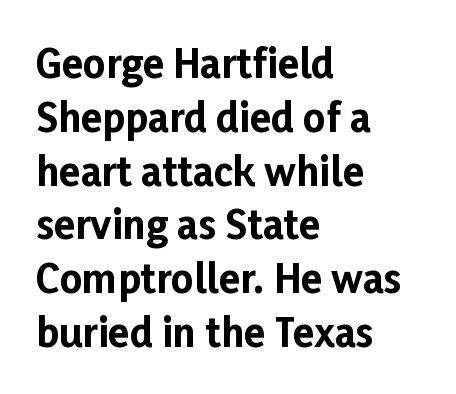
Q: Is the text bold? A: Yes.
Q: Is the text italic (slanted)? A: No, it is upright.
Q: Is the typeface a serif or a sans-serif typeface? A: Sans-serif.
Q: Is the text underlined? A: No.
Q: How is the paragraph aligned? A: Left-aligned.
Q: Is the spacing between letters normal or unusually wide? A: Normal.
Q: Is the spacing between lines tight, normal or loose? A: Normal.
Q: Width (condensed, normal, or wide)? A: Normal.
Q: Stroke contrast? A: Low.
Q: x-height? A: Medium.
Q: Monospaced? A: No.
